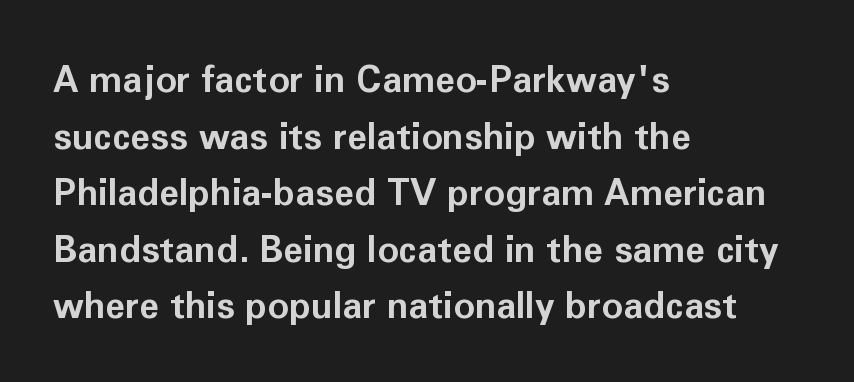
The image shows 36 px bold sans-serif type, upright; set left-aligned, normal line spacing (1.57x), normal letter spacing, not underlined; low stroke contrast and a medium x-height.
